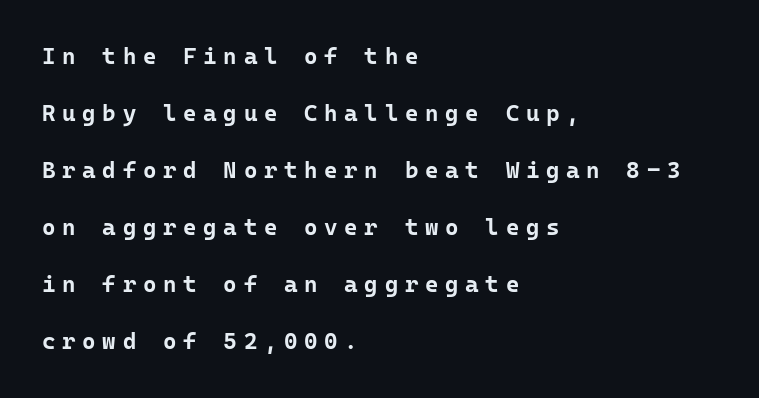
Q: Is the text bold? A: Yes.
Q: Is the text italic (slanted)? A: No, it is upright.
Q: Is the text underlined? A: No.
Q: How is the paragraph aligned? A: Left-aligned.
Q: Is the spacing between letters normal or unusually wide? A: Unusually wide.
Q: Is the spacing between lines tight, normal or loose? A: Loose.
